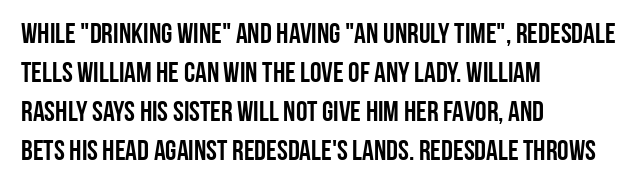
The image shows 29 px condensed sans-serif type, upright; set left-aligned, normal line spacing (1.35x), normal letter spacing, not underlined; low stroke contrast and a large x-height.
